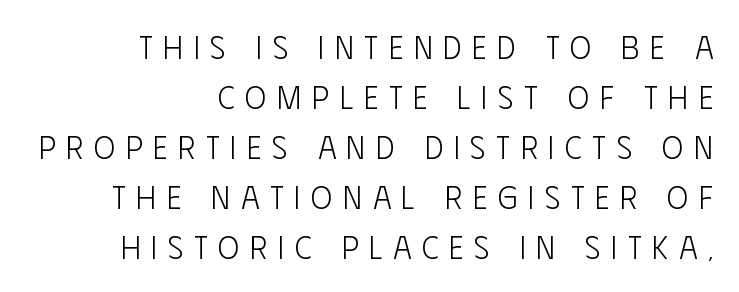
Q: Is the text bold? A: No.
Q: Is the text italic (slanted)? A: No, it is upright.
Q: Is the typeface a serif or a sans-serif typeface? A: Sans-serif.
Q: Is the text underlined? A: No.
Q: How is the paragraph aligned? A: Right-aligned.
Q: Is the spacing between letters normal or unusually wide? A: Unusually wide.
Q: Is the spacing between lines tight, normal or loose? A: Normal.
Q: Width (condensed, normal, or wide)? A: Condensed.
Q: Stroke contrast? A: Low.
Q: x-height? A: Large.
Q: Monospaced? A: No.
